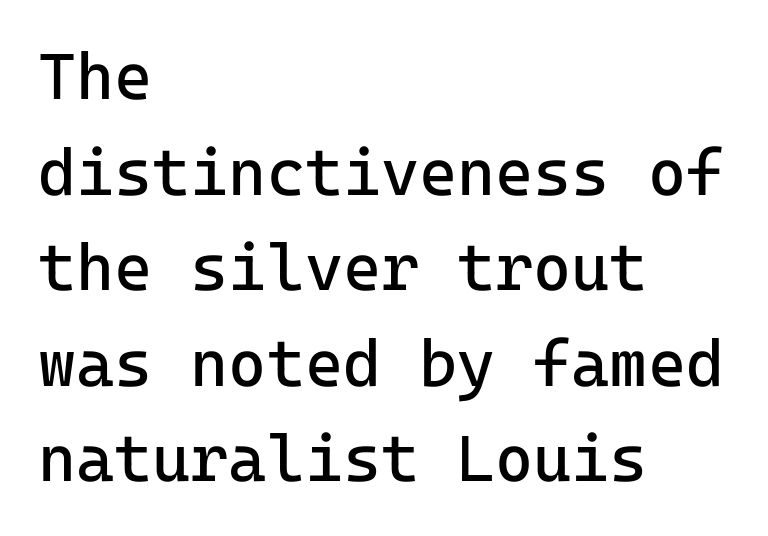
{"serif": "no", "italic": "no", "bold": "no", "weight": "regular", "width": "normal", "stroke_contrast": "low", "x_height": "medium", "monospaced": "yes", "underline": "no", "align": "left", "line_spacing": "normal", "line_spacing_ratio": 1.47, "letter_spacing": "normal", "letter_spacing_em": 0.0, "glyph_px": 65}
